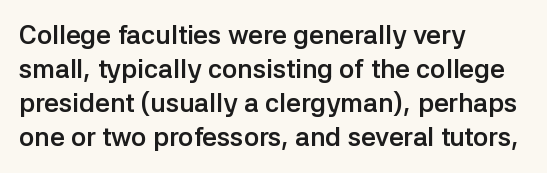
The image shows 26 px bold type, upright; set left-aligned, normal line spacing (1.31x), normal letter spacing, not underlined.
